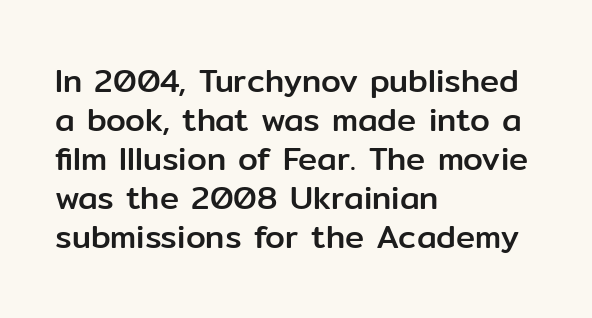
The image shows 32 px sans-serif type, upright; set left-aligned, line spacing 1.22x, normal letter spacing, not underlined; low stroke contrast and a medium x-height.
